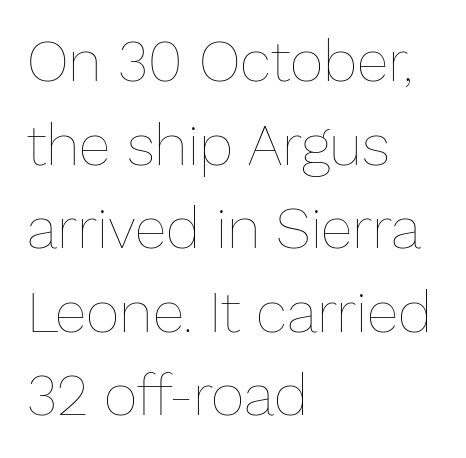
Q: Is the text bold? A: No.
Q: Is the text italic (slanted)? A: No, it is upright.
Q: Is the text underlined? A: No.
Q: How is the paragraph aligned? A: Left-aligned.
Q: Is the spacing between letters normal or unusually wide? A: Normal.
Q: Is the spacing between lines tight, normal or loose? A: Normal.
Q: Width (condensed, normal, or wide)? A: Normal.
Q: Stroke contrast? A: Low.
Q: x-height? A: Medium.
Q: Monospaced? A: No.
